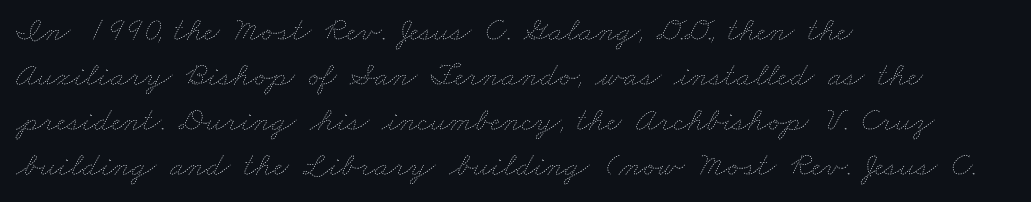
The passage shown is typed in a proportional face where columns would drift. The leading is moderate, giving the passage an even texture. Honestly, the letter spacing is just normal — you wouldn't notice it. Descender tails drop into unmarked territory.
